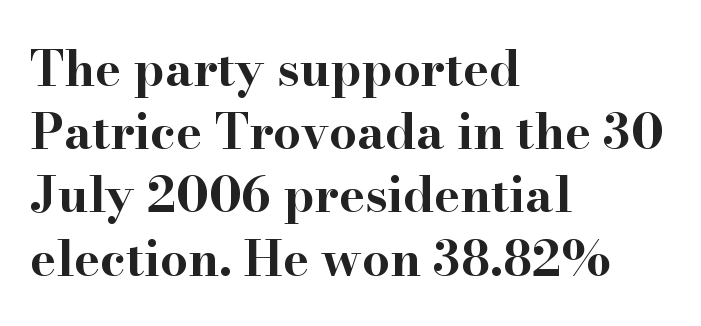
{"serif": "yes", "italic": "no", "bold": "yes", "weight": "bold", "width": "wide", "stroke_contrast": "high", "x_height": "small", "monospaced": "no", "underline": "no", "align": "left", "line_spacing": "normal", "line_spacing_ratio": 1.29, "letter_spacing": "normal", "letter_spacing_em": 0.0, "glyph_px": 49}
